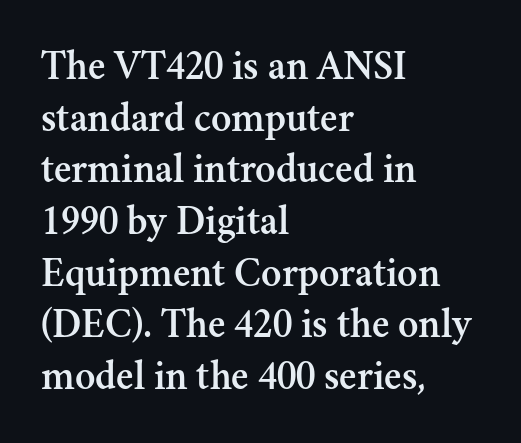
The image shows 42 px serif type, upright; set left-aligned, line spacing 1.23x, normal letter spacing, not underlined; medium stroke contrast and a small x-height.
